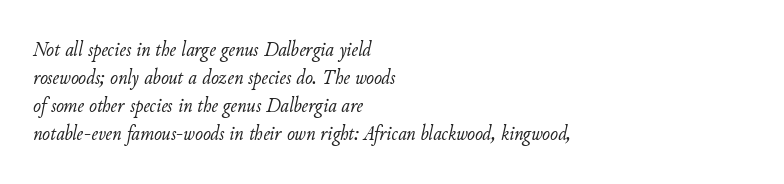
{"italic": "yes", "lean": "right", "slant_degrees": 11, "bold": "no", "underline": "no", "align": "left", "line_spacing": "normal", "line_spacing_ratio": 1.33, "letter_spacing": "normal", "letter_spacing_em": 0.0, "glyph_px": 21}
